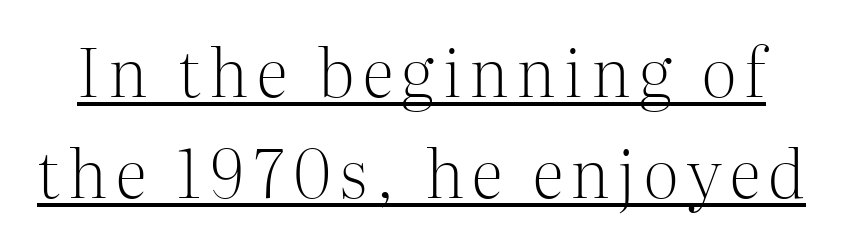
The strokes are not fattened; the text isn't bold. Type style note: has serifs. The space between consecutive lines is moderate. No italicization has been applied; the sample stays upright.
